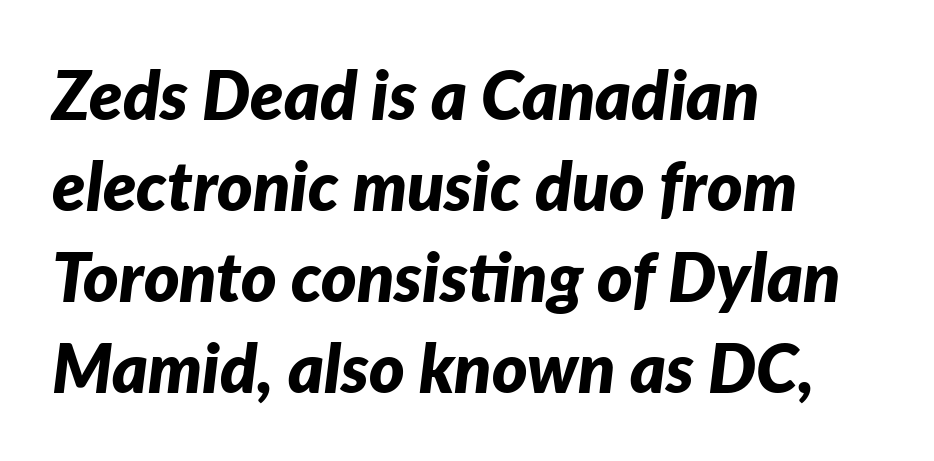
{"italic": "yes", "lean": "right", "slant_degrees": 7, "bold": "yes", "weight": "bold", "width": "normal", "stroke_contrast": "low", "x_height": "medium", "monospaced": "no", "underline": "no", "align": "left", "line_spacing": "normal", "line_spacing_ratio": 1.34, "letter_spacing": "normal", "letter_spacing_em": 0.0, "glyph_px": 68}
